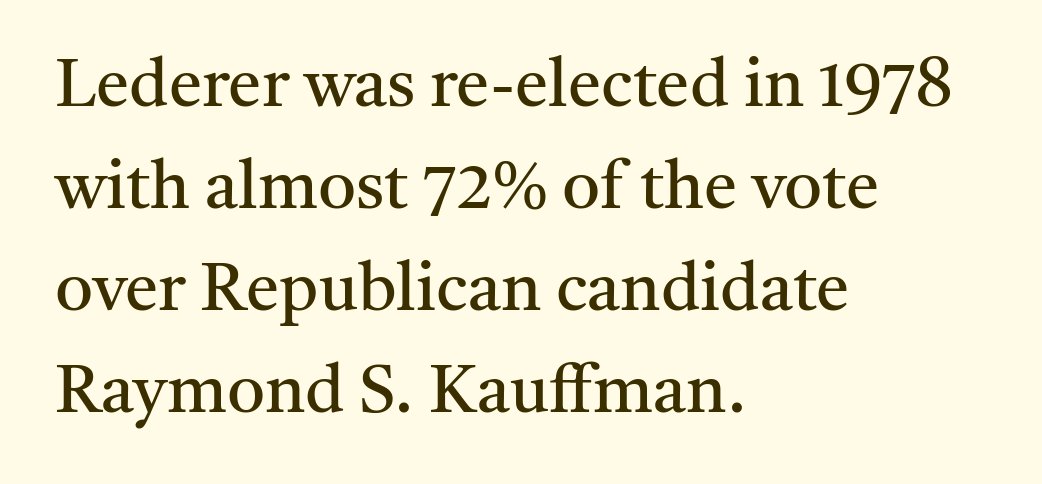
Q: Is the text bold? A: No.
Q: Is the text italic (slanted)? A: No, it is upright.
Q: Is the typeface a serif or a sans-serif typeface? A: Serif.
Q: Is the text underlined? A: No.
Q: How is the paragraph aligned? A: Left-aligned.
Q: Is the spacing between letters normal or unusually wide? A: Normal.
Q: Is the spacing between lines tight, normal or loose? A: Normal.
Q: Width (condensed, normal, or wide)? A: Normal.
Q: Stroke contrast? A: Medium.
Q: x-height? A: Medium.
Q: Monospaced? A: No.
